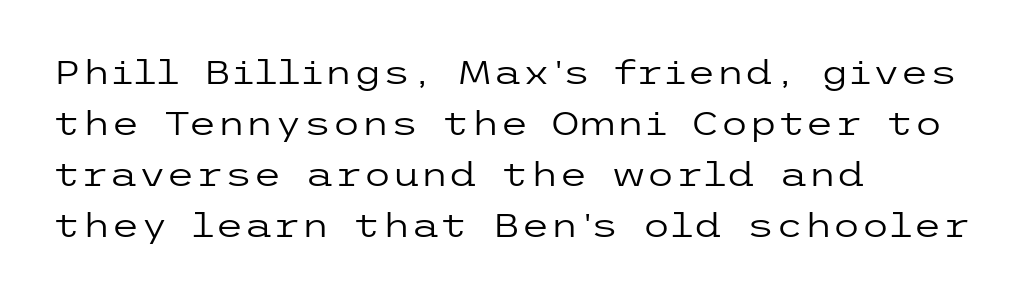
{"serif": "no", "italic": "no", "bold": "no", "weight": "regular", "width": "wide", "stroke_contrast": "low", "x_height": "medium", "underline": "no", "align": "left", "line_spacing": "normal", "line_spacing_ratio": 1.55, "letter_spacing": "normal", "letter_spacing_em": 0.0, "glyph_px": 33}
